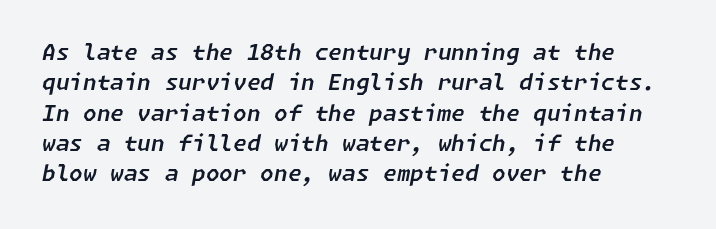
Q: Is the text italic (slanted)? A: Yes, it leans right by about 11 degrees.
Q: Is the text underlined? A: No.
Q: How is the paragraph aligned? A: Left-aligned.
Q: Is the spacing between letters normal or unusually wide? A: Normal.
Q: Is the spacing between lines tight, normal or loose? A: Normal.
